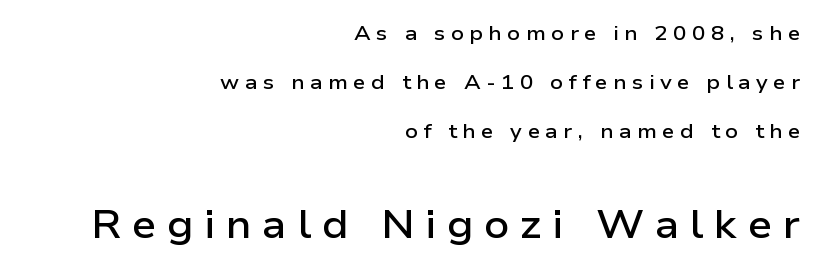
Q: Is the text bold? A: Semi-bold.
Q: Is the text italic (slanted)? A: No, it is upright.
Q: Is the typeface a serif or a sans-serif typeface? A: Sans-serif.
Q: Is the text underlined? A: No.
Q: How is the paragraph aligned? A: Right-aligned.
Q: Is the spacing between letters normal or unusually wide? A: Unusually wide.
Q: Is the spacing between lines tight, normal or loose? A: Loose.
Q: Which block of text is set in a larger size, the first (top) or the second (bottom)? A: The second (bottom) one.
Q: Width (condensed, normal, or wide)? A: Wide.
Q: Stroke contrast? A: Low.
Q: x-height? A: Medium.
Q: Monospaced? A: No.
